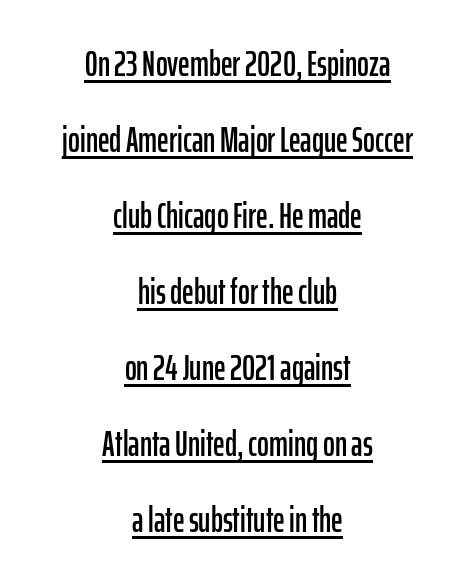
The image shows 36 px condensed sans-serif type, upright; set centered, loose line spacing (2.11x), normal letter spacing, underlined; low stroke contrast and a medium x-height.
